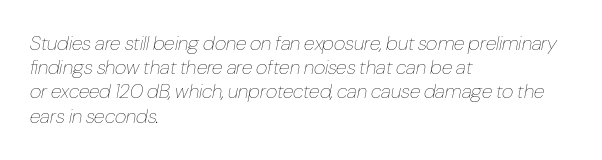
{"italic": "yes", "lean": "right", "slant_degrees": 10, "bold": "no", "underline": "no", "align": "left", "line_spacing_ratio": 1.21, "letter_spacing": "normal", "letter_spacing_em": 0.0, "glyph_px": 20}
